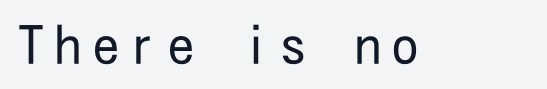
Q: Is the text bold? A: No.
Q: Is the text italic (slanted)? A: No, it is upright.
Q: Is the typeface a serif or a sans-serif typeface? A: Sans-serif.
Q: Is the text underlined? A: No.
Q: Is the spacing between letters normal or unusually wide? A: Unusually wide.
Q: Width (condensed, normal, or wide)? A: Condensed.
Q: Stroke contrast? A: Low.
Q: x-height? A: Medium.
